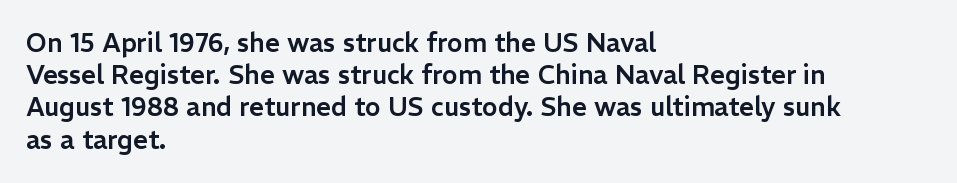
{"italic": "no", "underline": "no", "align": "left", "line_spacing_ratio": 1.24, "letter_spacing": "normal", "letter_spacing_em": 0.0, "glyph_px": 26}
